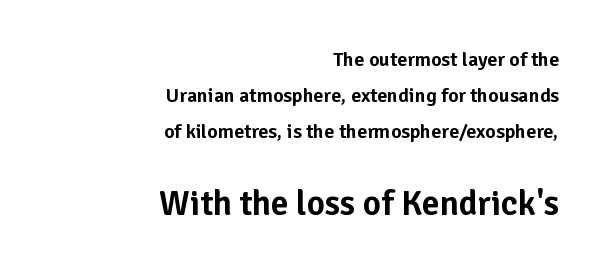
Q: Is the text italic (slanted)? A: No, it is upright.
Q: Is the typeface a serif or a sans-serif typeface? A: Sans-serif.
Q: Is the text underlined? A: No.
Q: How is the paragraph aligned? A: Right-aligned.
Q: Is the spacing between letters normal or unusually wide? A: Normal.
Q: Which block of text is set in a larger size, the first (top) or the second (bottom)? A: The second (bottom) one.
Q: Width (condensed, normal, or wide)? A: Normal.
Q: Stroke contrast? A: Low.
Q: x-height? A: Medium.
Q: Monospaced? A: No.
